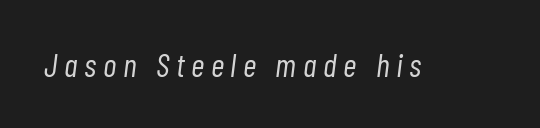
{"italic": "yes", "lean": "right", "slant_degrees": 7, "bold": "no", "weight": "light", "width": "condensed", "stroke_contrast": "low", "x_height": "medium", "monospaced": "no", "underline": "no", "letter_spacing": "wide", "letter_spacing_em": 0.2, "glyph_px": 33}
